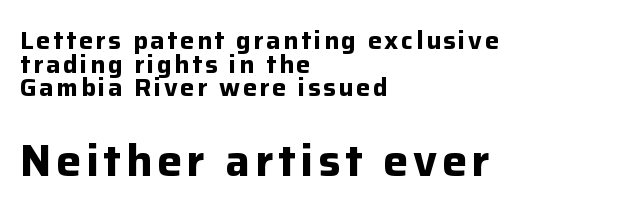
Q: Is the text bold? A: Yes.
Q: Is the text italic (slanted)? A: No, it is upright.
Q: Is the typeface a serif or a sans-serif typeface? A: Sans-serif.
Q: Is the text underlined? A: No.
Q: How is the paragraph aligned? A: Left-aligned.
Q: Is the spacing between lines tight, normal or loose? A: Tight.
Q: Which block of text is set in a larger size, the first (top) or the second (bottom)? A: The second (bottom) one.
Q: Width (condensed, normal, or wide)? A: Normal.
Q: Stroke contrast? A: Low.
Q: x-height? A: Medium.
Q: Monospaced? A: No.
